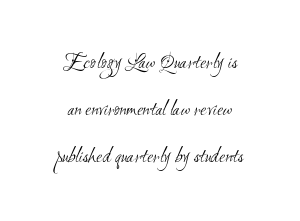
The image shows 22 px text type; set loose line spacing (2.13x), normal letter spacing, not underlined.
